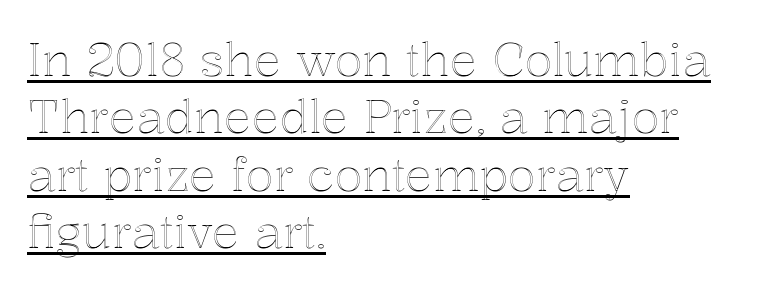
Q: Is the text italic (slanted)? A: No, it is upright.
Q: Is the text underlined? A: Yes.
Q: How is the paragraph aligned? A: Left-aligned.
Q: Is the spacing between letters normal or unusually wide? A: Normal.
Q: Is the spacing between lines tight, normal or loose? A: Normal.
Q: Width (condensed, normal, or wide)? A: Normal.
Q: x-height? A: Medium.
Q: Monospaced? A: No.
